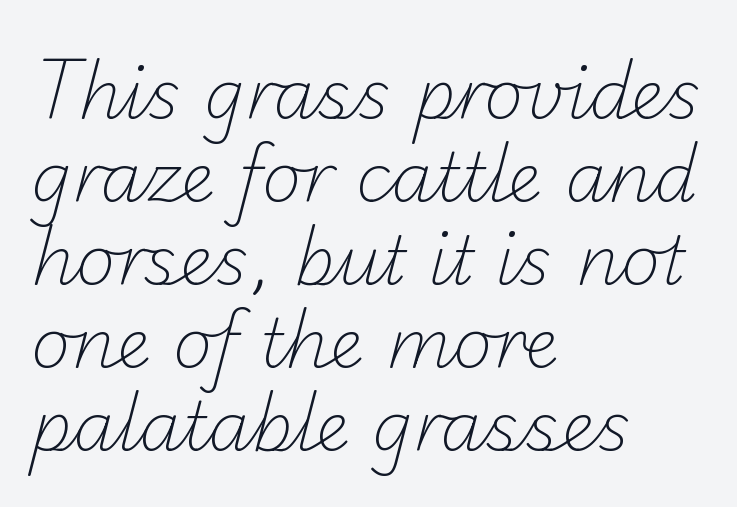
Q: Is the text bold? A: No.
Q: Is the typeface a serif or a sans-serif typeface? A: Sans-serif.
Q: Is the text underlined? A: No.
Q: How is the paragraph aligned? A: Left-aligned.
Q: Is the spacing between letters normal or unusually wide? A: Normal.
Q: Width (condensed, normal, or wide)? A: Normal.
Q: Stroke contrast? A: Low.
Q: x-height? A: Small.
Q: Monospaced? A: No.
